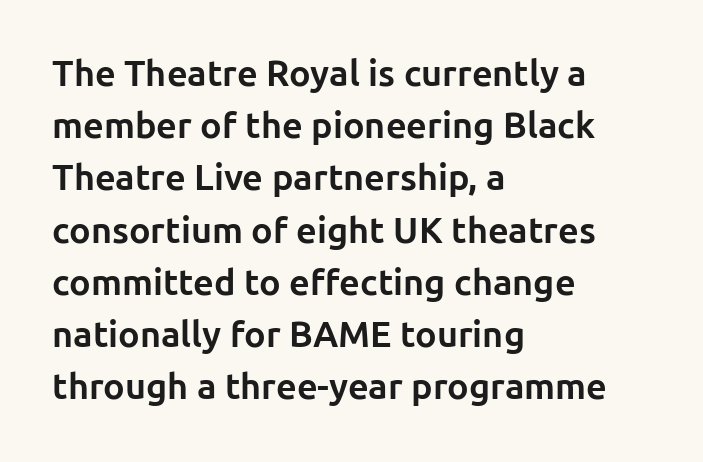
Does the weight exceed regular? Yes, all the way to bold. You could not count columns in this text — the font is proportionally spaced. A roman cut, with each character standing at attention. In terms of letterform style, serifs are entirely absent. A classic flush-left, rag-right setting is used for this passage. Underlining? Definitely not there.
